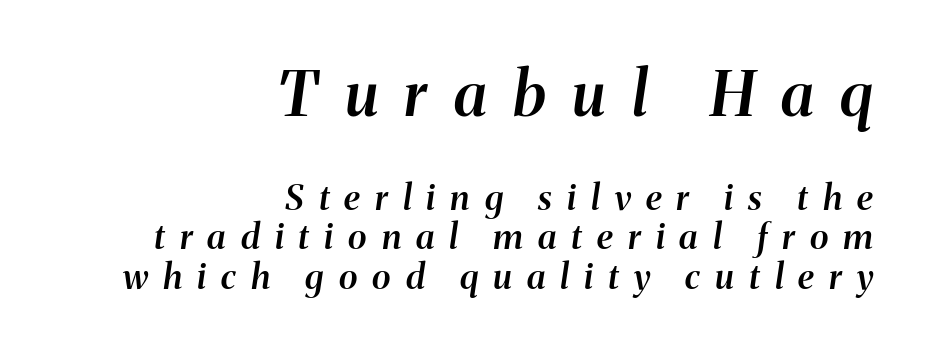
Q: Is the text bold? A: Semi-bold.
Q: Is the text italic (slanted)? A: Yes, it leans right by about 8 degrees.
Q: Is the text underlined? A: No.
Q: How is the paragraph aligned? A: Right-aligned.
Q: Is the spacing between letters normal or unusually wide? A: Unusually wide.
Q: Is the spacing between lines tight, normal or loose? A: Tight.
Q: Which block of text is set in a larger size, the first (top) or the second (bottom)? A: The first (top) one.
Q: Width (condensed, normal, or wide)? A: Normal.
Q: Stroke contrast? A: Medium.
Q: x-height? A: Medium.
Q: Monospaced? A: No.
